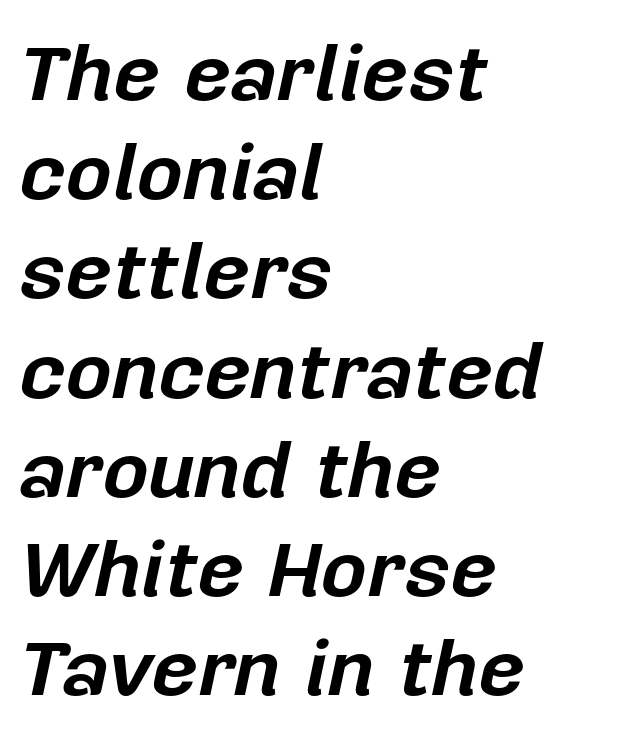
{"italic": "yes", "lean": "right", "slant_degrees": 12, "bold": "yes", "weight": "bold", "width": "normal", "stroke_contrast": "low", "x_height": "medium", "monospaced": "no", "underline": "no", "align": "left", "line_spacing_ratio": 1.24, "letter_spacing": "normal", "letter_spacing_em": 0.0, "glyph_px": 80}
